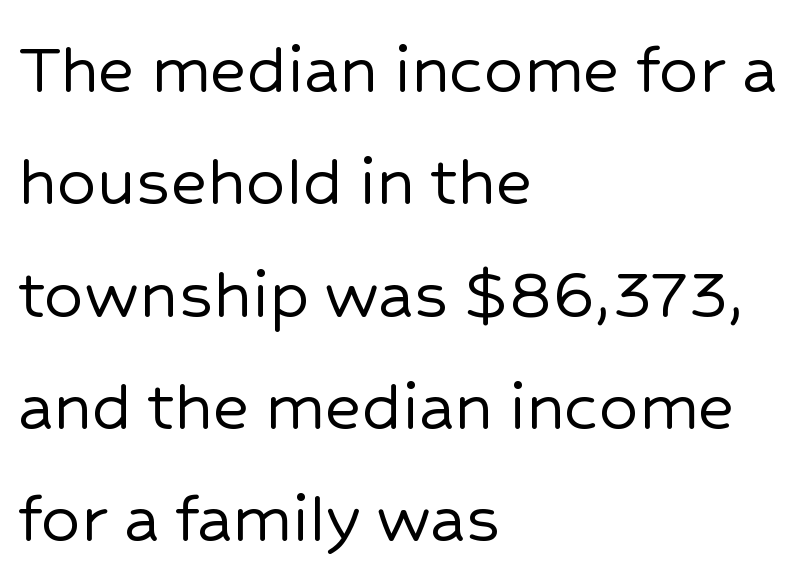
Q: Is the text italic (slanted)? A: No, it is upright.
Q: Is the typeface a serif or a sans-serif typeface? A: Sans-serif.
Q: Is the text underlined? A: No.
Q: How is the paragraph aligned? A: Left-aligned.
Q: Is the spacing between letters normal or unusually wide? A: Normal.
Q: Is the spacing between lines tight, normal or loose? A: Normal.
Q: Width (condensed, normal, or wide)? A: Normal.
Q: Stroke contrast? A: Low.
Q: x-height? A: Medium.
Q: Monospaced? A: No.
